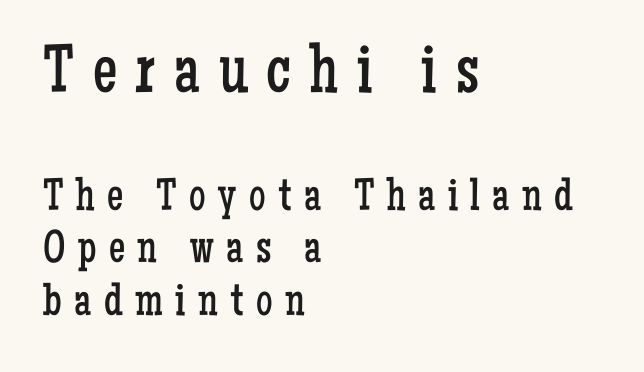
The lettering holds an erect, upright posture throughout. Horizontally, the lines are justified to the leading edge only. Character widths vary here, with narrow letters taking less room than wide ones. Type size steps down from the first block to the second. Someone cranked the tracking dial way up on this one. Check where the strokes stop: tiny serifs finish them off.
